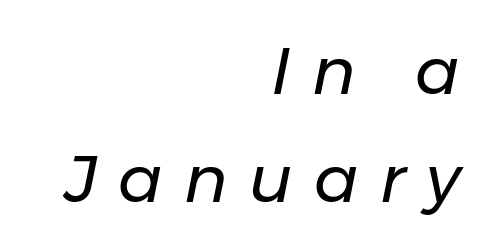
The image shows 66 px regular-weight type, italic (leaning right); set right-aligned, normal line spacing (1.64x), unusually wide letter spacing (+0.32 em), not underlined; low stroke contrast and a medium x-height.
